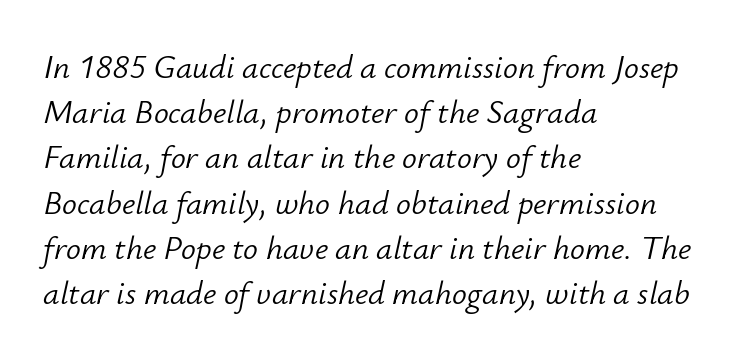
{"italic": "yes", "lean": "right", "slant_degrees": 12, "bold": "no", "weight": "light", "width": "normal", "stroke_contrast": "low", "x_height": "small", "monospaced": "no", "underline": "no", "align": "left", "line_spacing": "normal", "line_spacing_ratio": 1.37, "letter_spacing": "normal", "letter_spacing_em": 0.0, "glyph_px": 33}
